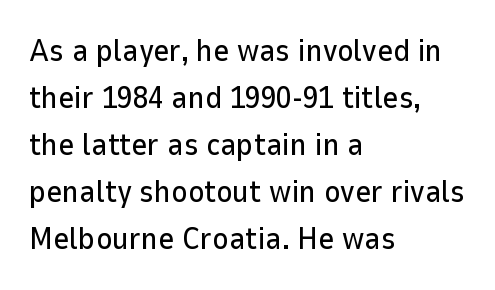
The image shows 31 px sans-serif type, upright; set left-aligned, normal line spacing (1.52x), normal letter spacing, not underlined; low stroke contrast and a medium x-height.
